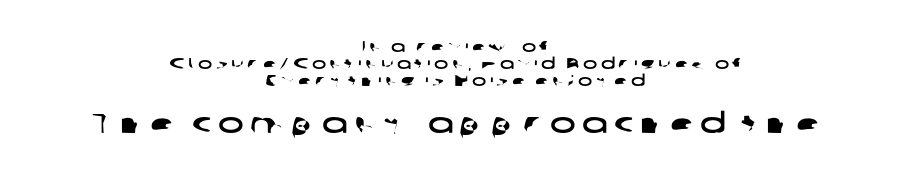
The image shows 27 px text type; set centered, tight line spacing (1.12x), unusually wide letter spacing (+0.24 em), not underlined; the second (bottom) block is 1.8x larger.
